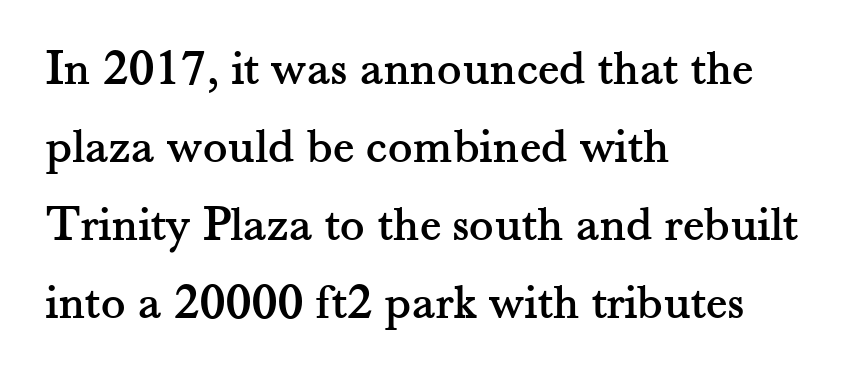
{"serif": "yes", "italic": "no", "width": "normal", "stroke_contrast": "medium", "x_height": "small", "monospaced": "no", "underline": "no", "align": "left", "line_spacing": "normal", "line_spacing_ratio": 1.53, "letter_spacing": "normal", "letter_spacing_em": 0.0, "glyph_px": 51}
